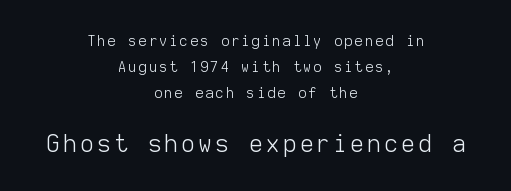
The later block is typeset at a bigger size than the earlier block. Posture: upright roman. The rendering positions every line midway between the sides. Each stroke keeps to a modest, everyday thickness or less. The space directly below the letters is spotless.
